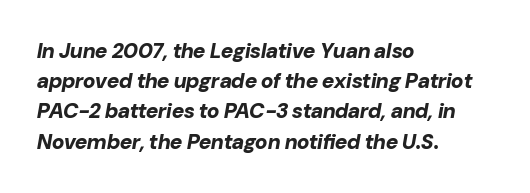
Yep, that's italic — everything's leaning. Each word holds together tightly as a unit, with standard inter-letter gaps. The baseline area is clear. Horizontal bands of white between lines are of average thickness. One-word summary of the alignment: left. Typographic density is high because the face is bold.
